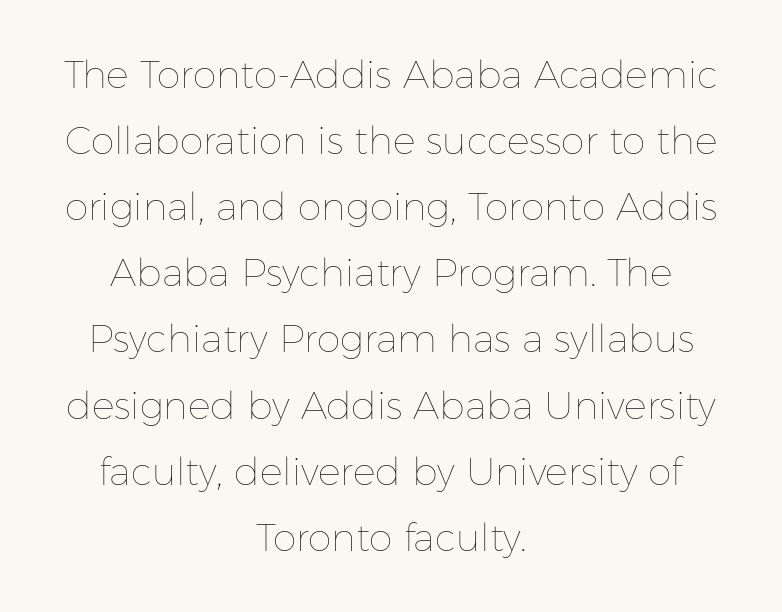
The image shows 38 px thin type, upright; set centered, line spacing 1.74x, normal letter spacing, not underlined; low stroke contrast and a medium x-height.
